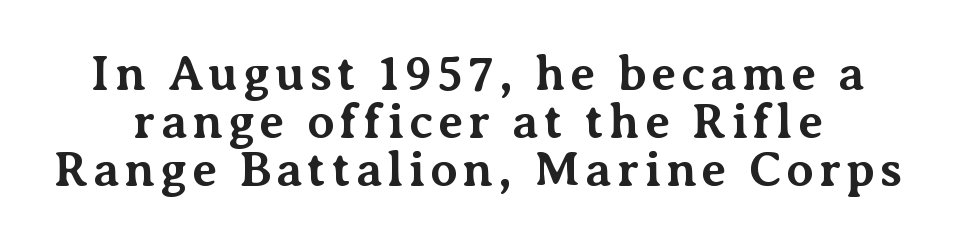
{"serif": "yes", "italic": "no", "bold": "yes", "weight": "bold", "width": "normal", "stroke_contrast": "medium", "x_height": "medium", "monospaced": "no", "underline": "no", "line_spacing": "tight", "line_spacing_ratio": 0.98, "glyph_px": 49}
